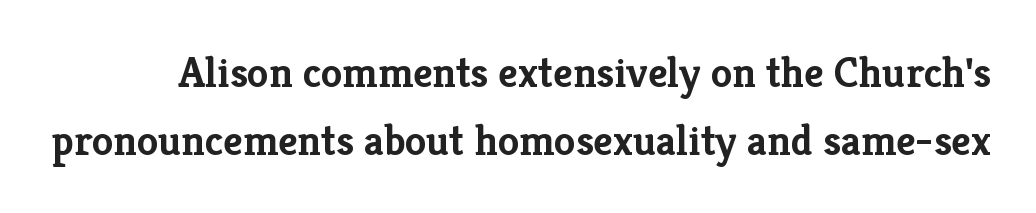
Q: Is the text bold? A: Yes.
Q: Is the text italic (slanted)? A: No, it is upright.
Q: Is the typeface a serif or a sans-serif typeface? A: Serif.
Q: Is the text underlined? A: No.
Q: Is the spacing between letters normal or unusually wide? A: Normal.
Q: Is the spacing between lines tight, normal or loose? A: Normal.
Q: Width (condensed, normal, or wide)? A: Normal.
Q: Stroke contrast? A: Low.
Q: x-height? A: Medium.
Q: Monospaced? A: No.
